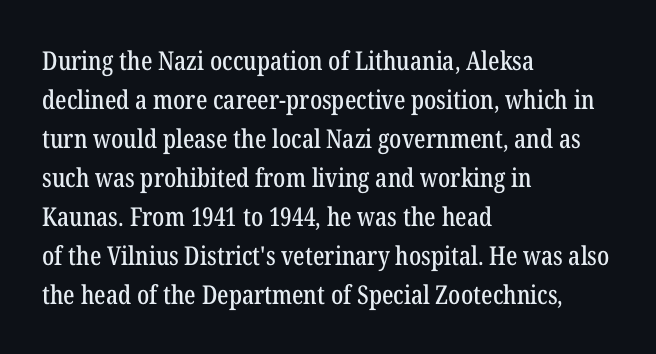
The compositor pushed each line to the left boundary. Every stem runs plumb, perpendicular to the baseline. This sample keeps an unexceptional amount of space between lines. Here the glyphs are tracked normally, forming tight word shapes. Descender tails drop into unmarked territory.
